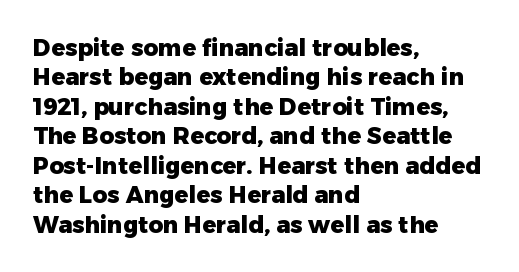
Q: Is the text bold? A: Yes.
Q: Is the text italic (slanted)? A: No, it is upright.
Q: Is the text underlined? A: No.
Q: How is the paragraph aligned? A: Left-aligned.
Q: Is the spacing between letters normal or unusually wide? A: Normal.
Q: Is the spacing between lines tight, normal or loose? A: Normal.
